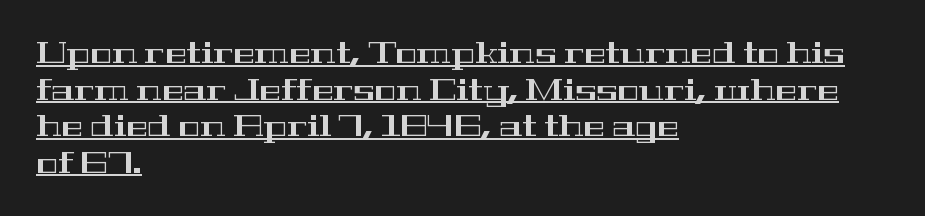
Default kerning and tracking; the words read as compact shapes. In designer terms, the underline attribute is active on this setting. If you drew a ruler down the left edge, every line would touch it. This sample has the flowing, uneven cadence of proportional lettering.
